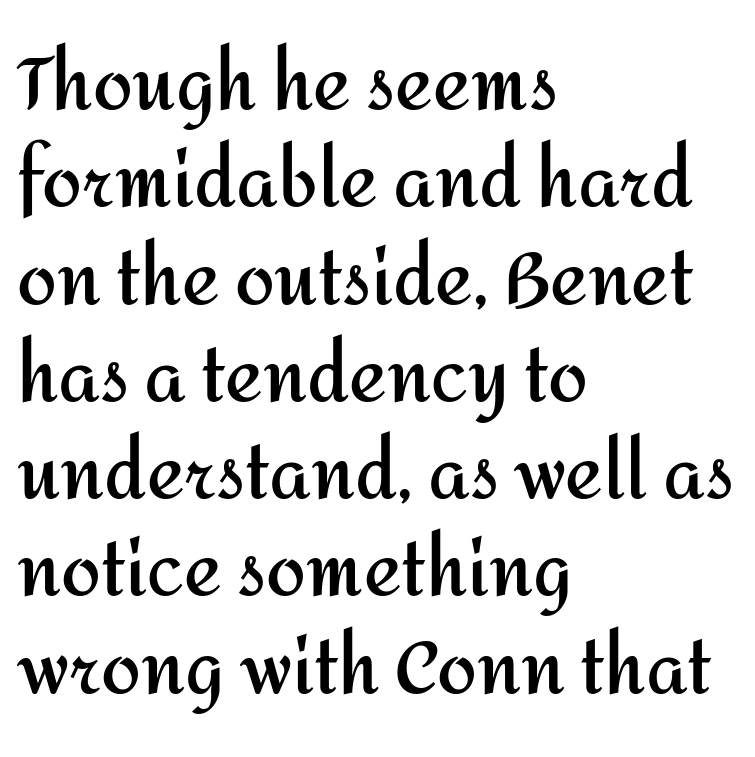
The image shows 71 px semibold sans-serif type, upright; set left-aligned, normal line spacing (1.37x), normal letter spacing, not underlined; medium stroke contrast and a medium x-height.
